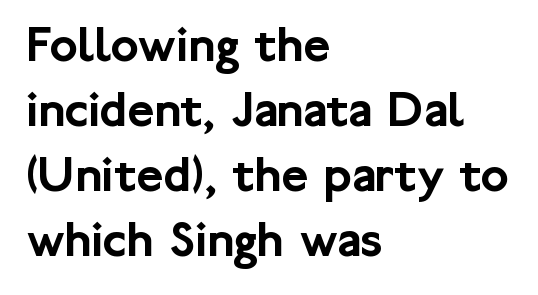
{"serif": "no", "italic": "no", "width": "normal", "stroke_contrast": "low", "x_height": "medium", "monospaced": "no", "underline": "no", "align": "left", "line_spacing": "normal", "line_spacing_ratio": 1.25, "letter_spacing": "normal", "letter_spacing_em": 0.0, "glyph_px": 52}
